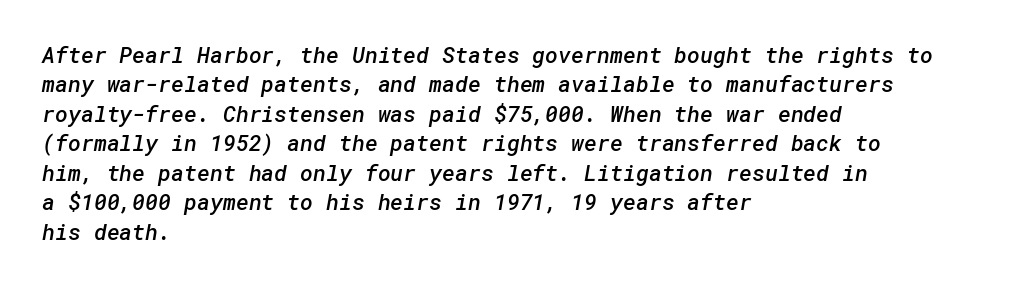
The image shows 22 px text type; set left-aligned, normal line spacing (1.34x), normal letter spacing, not underlined.
